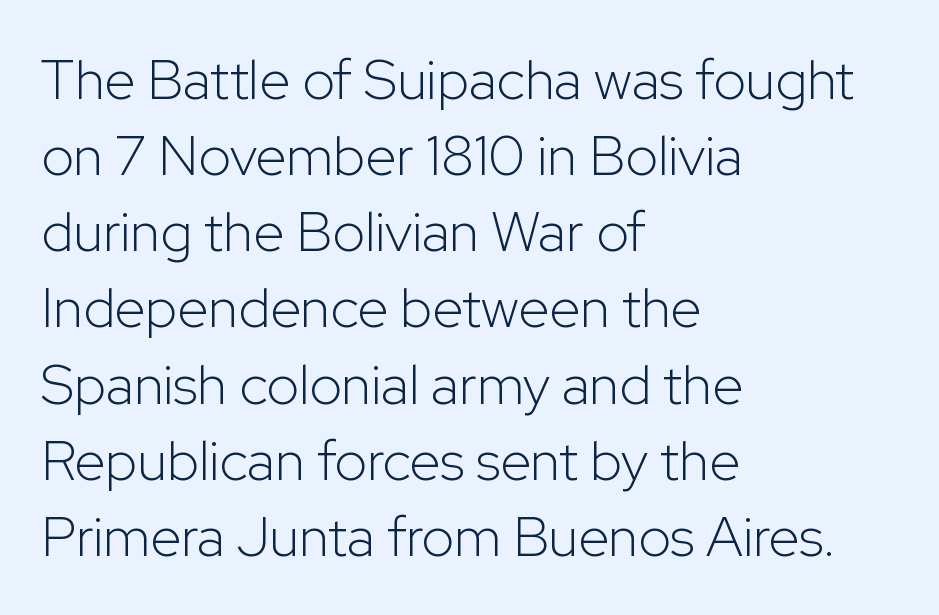
This sample keeps an unexceptional amount of space between lines. Think of a printed novel: that variable character pitch is what you see here. Posture: upright roman. The letters sit at their default tracking, neither squeezed nor spread. Has an underline been added? It has not. Short and long lines alike share a common starting point at left.
